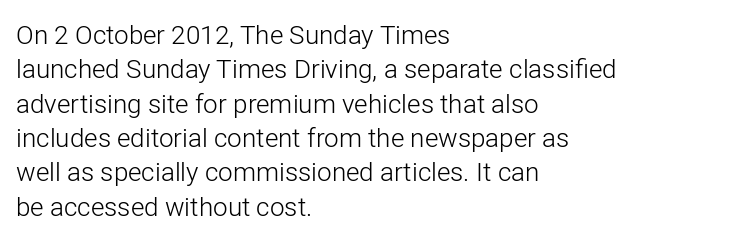
{"italic": "no", "bold": "no", "underline": "no", "align": "left", "line_spacing": "normal", "line_spacing_ratio": 1.32, "letter_spacing": "normal", "letter_spacing_em": 0.0, "glyph_px": 26}
